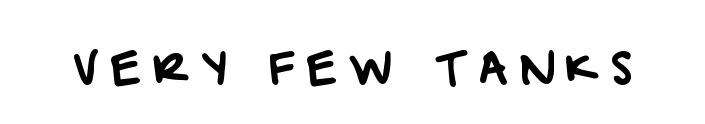
The image shows 45 px sans-serif type; set unusually wide letter spacing (+0.24 em), not underlined; low stroke contrast and a large x-height.
